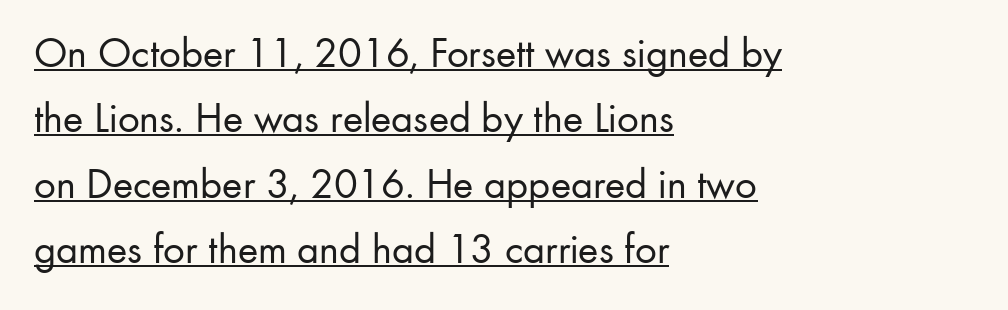
Leading matches the norm, producing a regular column. This sample carries an underscore along the baseline area. Grotesque or geometric, the face here clearly has no serifs. If you drew a line through each stem, it would be perfectly vertical. Compared with a typical body face, this is equally light or lighter still. Standard letterfit; no display-style spreading of the glyphs.
